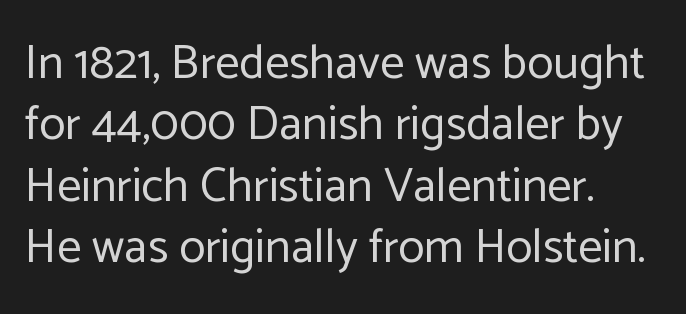
{"serif": "no", "italic": "no", "bold": "no", "weight": "regular", "width": "normal", "stroke_contrast": "low", "x_height": "medium", "monospaced": "no", "underline": "no", "align": "left", "line_spacing": "normal", "line_spacing_ratio": 1.28, "letter_spacing": "normal", "letter_spacing_em": 0.0, "glyph_px": 48}
